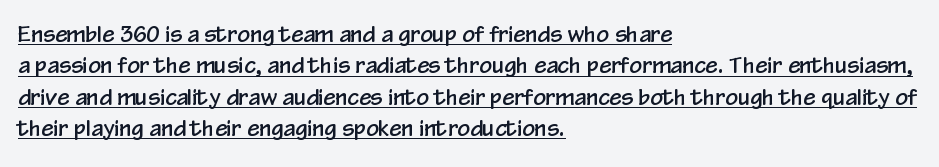
The image shows 22 px text type, upright; set left-aligned, normal line spacing (1.43x), normal letter spacing, underlined.
